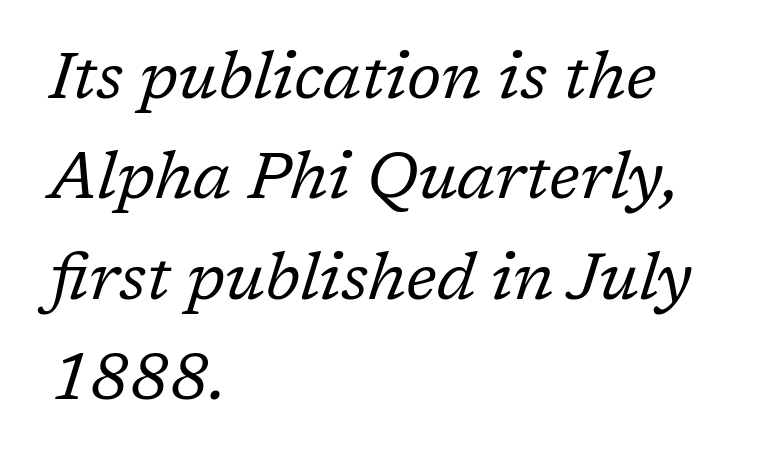
The image shows 66 px regular-weight serif type, italic (leaning right); set left-aligned, normal line spacing (1.52x), normal letter spacing, not underlined; low stroke contrast and a medium x-height.
